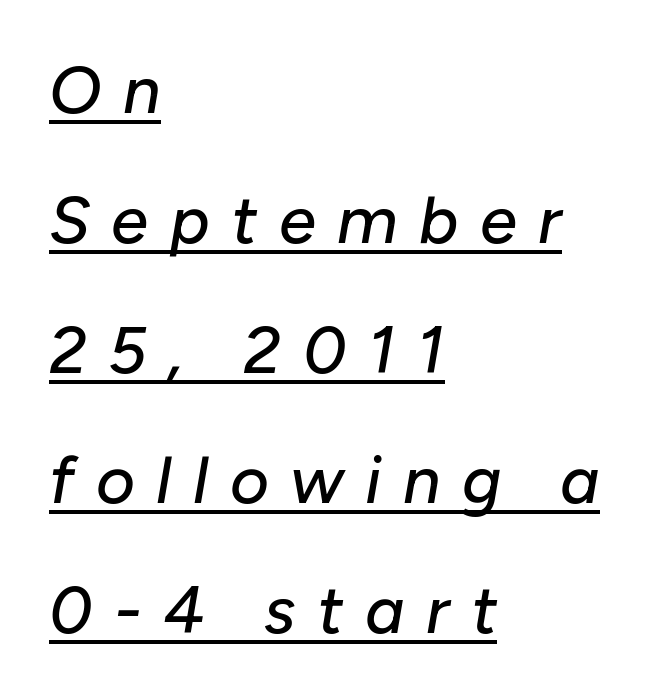
Do the characters align in a grid? No, the font is proportional. Is there much room between lines? Yes — plenty of vertical air separates them. A baseline rule has been typeset under these characters. Rendered with sloped, italic letterforms. These lines stack with their left ends in a neat column.
